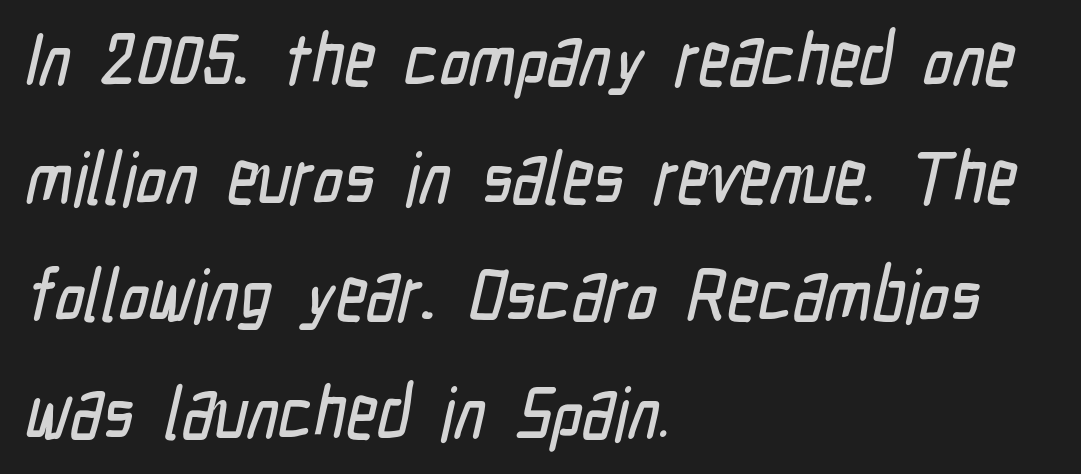
Q: Is the typeface a serif or a sans-serif typeface? A: Sans-serif.
Q: Is the text underlined? A: No.
Q: How is the paragraph aligned? A: Left-aligned.
Q: Is the spacing between letters normal or unusually wide? A: Normal.
Q: Is the spacing between lines tight, normal or loose? A: Normal.
Q: Width (condensed, normal, or wide)? A: Condensed.
Q: Stroke contrast? A: Low.
Q: x-height? A: Medium.
Q: Monospaced? A: No.
